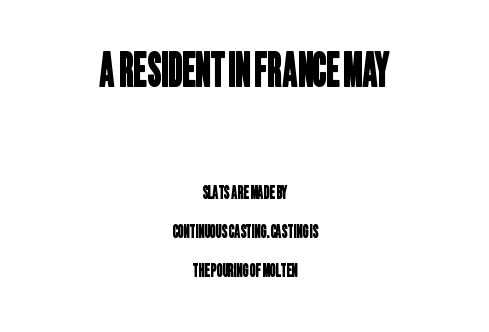
The letters advance in unequal steps, a hallmark of proportional type. Each row of text sits above clean, open space. In terms of letterform style, serifs are entirely absent. Summary of vertical rhythm: relaxed, with wide interline spacing.
